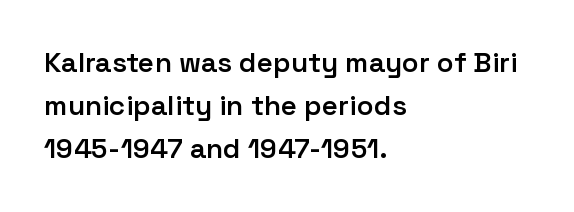
Do the characters align in a grid? No, the font is proportional. Is there any slant? The stems are plumb. All the whitespace from short lines collects on the right. The area under the type is left untouched. Is this a sans? Yes — the strokes have no serifs. Moderately thickened strokes mark this as semibold type.
